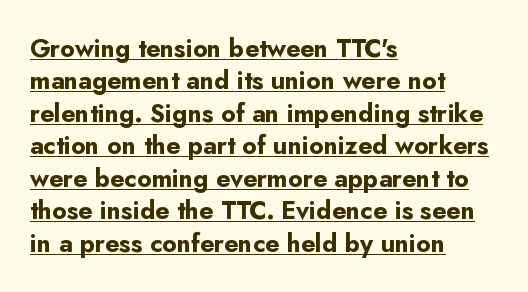
Q: Is the text bold? A: Yes.
Q: Is the text italic (slanted)? A: No, it is upright.
Q: Is the text underlined? A: Yes.
Q: How is the paragraph aligned? A: Left-aligned.
Q: Is the spacing between letters normal or unusually wide? A: Normal.
Q: Is the spacing between lines tight, normal or loose? A: Normal.
